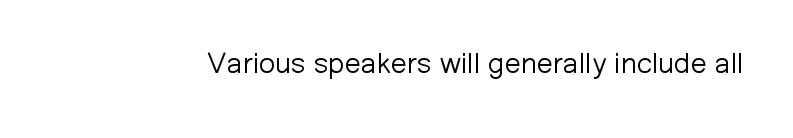
The image shows 29 px light sans-serif type, upright; set normal letter spacing, not underlined; low stroke contrast and a medium x-height.
